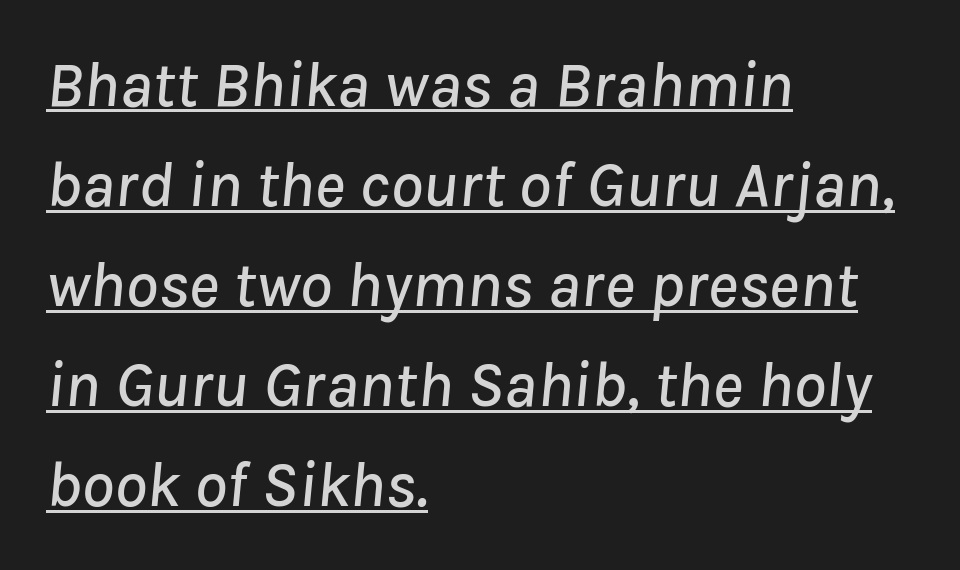
{"italic": "yes", "lean": "right", "slant_degrees": 8, "width": "normal", "stroke_contrast": "low", "x_height": "medium", "monospaced": "no", "underline": "yes", "align": "left", "line_spacing": "normal", "line_spacing_ratio": 1.54, "letter_spacing": "normal", "letter_spacing_em": 0.0, "glyph_px": 65}
